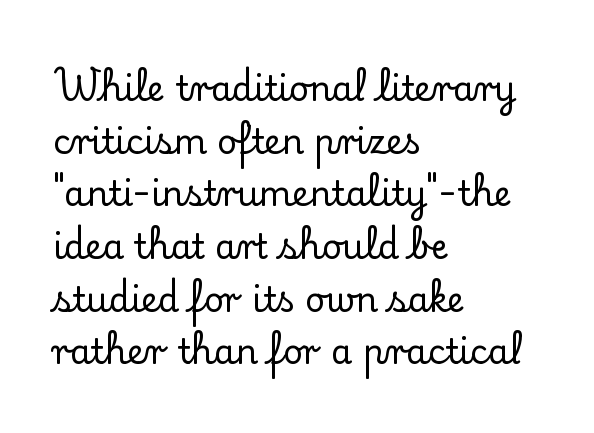
Q: Is the text italic (slanted)? A: No, it is upright.
Q: Is the typeface a serif or a sans-serif typeface? A: Serif.
Q: Is the text underlined? A: No.
Q: How is the paragraph aligned? A: Left-aligned.
Q: Is the spacing between letters normal or unusually wide? A: Normal.
Q: Is the spacing between lines tight, normal or loose? A: Normal.
Q: Width (condensed, normal, or wide)? A: Normal.
Q: Stroke contrast? A: Low.
Q: x-height? A: Small.
Q: Monospaced? A: No.
